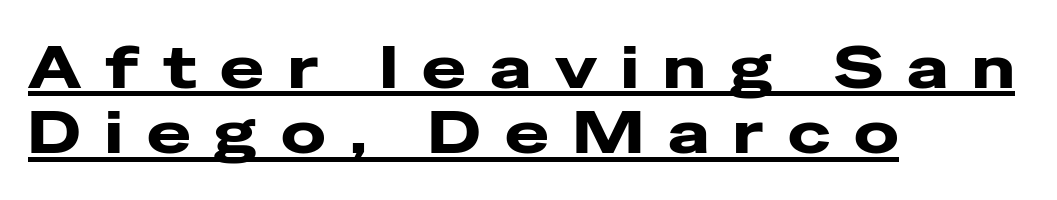
Q: Is the text bold? A: Yes.
Q: Is the text italic (slanted)? A: No, it is upright.
Q: Is the typeface a serif or a sans-serif typeface? A: Sans-serif.
Q: Is the text underlined? A: Yes.
Q: How is the paragraph aligned? A: Left-aligned.
Q: Is the spacing between letters normal or unusually wide? A: Unusually wide.
Q: Is the spacing between lines tight, normal or loose? A: Tight.
Q: Width (condensed, normal, or wide)? A: Wide.
Q: Stroke contrast? A: Low.
Q: x-height? A: Medium.
Q: Monospaced? A: No.
